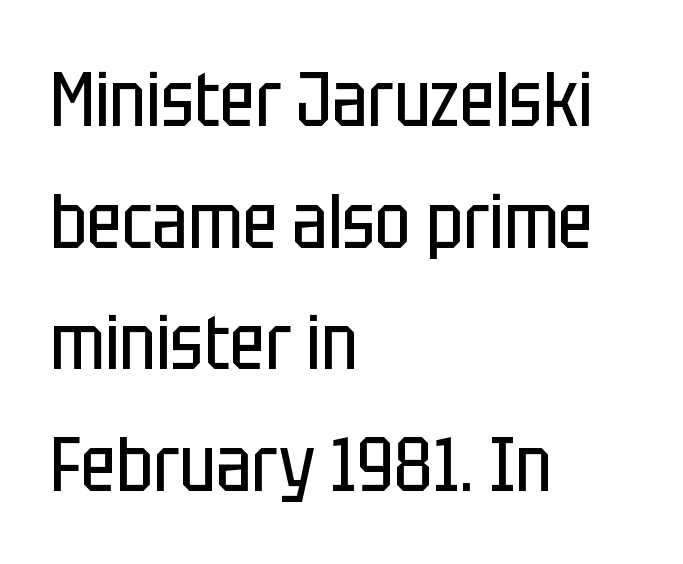
{"serif": "no", "italic": "no", "bold": "no", "weight": "regular", "width": "condensed", "stroke_contrast": "low", "x_height": "large", "monospaced": "no", "underline": "no", "align": "left", "line_spacing": "normal", "line_spacing_ratio": 1.6, "letter_spacing": "normal", "letter_spacing_em": 0.0, "glyph_px": 76}
